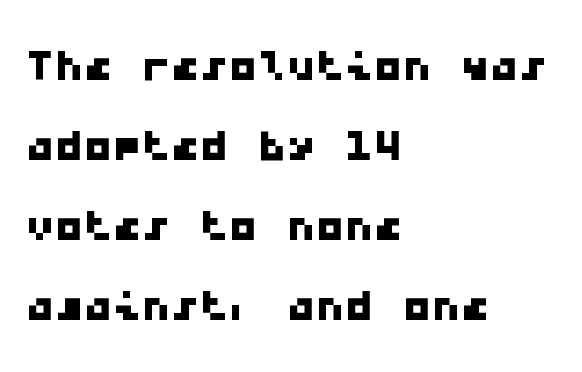
Each letter, wide or thin by design, is forced into the same width here. Descenders are the only things crossing below the line. Successive baselines arrive at the customary interval. The letters carry no serifs — their stems end cleanly without finishing strokes. Layout note: lines flush left. The letterforms sit shoulder to shoulder at normal distance.
